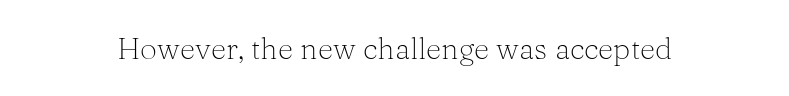
The image shows 30 px light serif type, upright; set normal letter spacing, not underlined; medium stroke contrast and a medium x-height.
